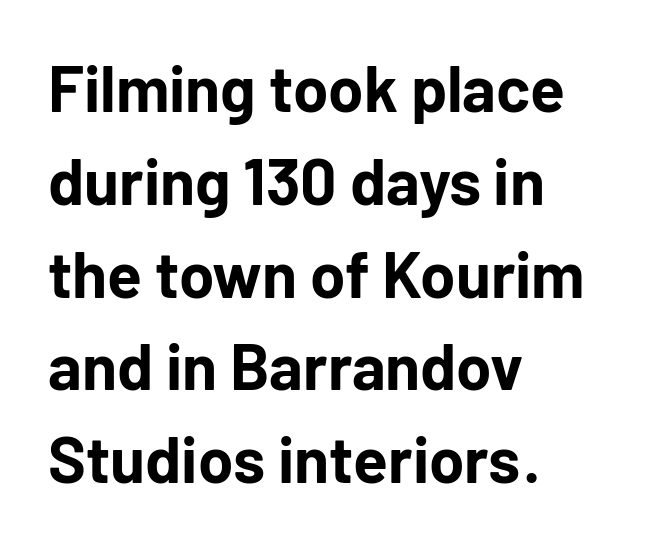
Characters follow at the spacing the type designer built in. When letters stand straight like this, we call the style roman or upright. In terms of weight, the rendering is a true, heavy bold. Serif or sans? Sans — the stroke terminals are bare. Underlining? Definitely not there. Horizontal alignment here is leftward, the default for most running prose.
